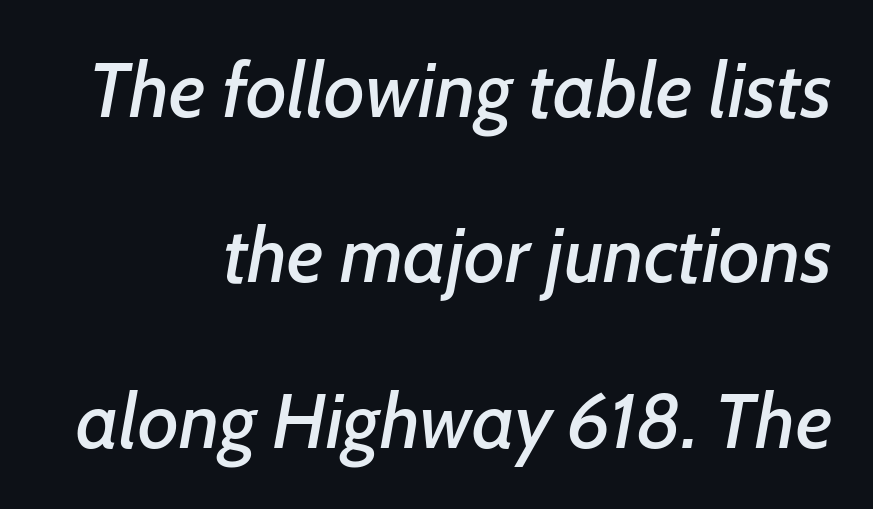
{"italic": "yes", "lean": "right", "slant_degrees": 7, "width": "normal", "stroke_contrast": "low", "x_height": "medium", "monospaced": "no", "underline": "no", "align": "right", "line_spacing": "loose", "line_spacing_ratio": 2.12, "letter_spacing": "normal", "letter_spacing_em": 0.0, "glyph_px": 78}
